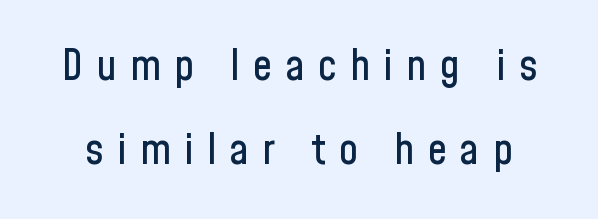
The image shows 43 px condensed sans-serif type, upright; set loose line spacing (1.95x), unusually wide letter spacing (+0.31 em), not underlined; low stroke contrast and a medium x-height.
